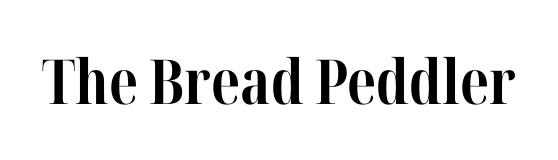
Q: Is the text bold? A: Yes.
Q: Is the text italic (slanted)? A: No, it is upright.
Q: Is the typeface a serif or a sans-serif typeface? A: Serif.
Q: Is the text underlined? A: No.
Q: Is the spacing between letters normal or unusually wide? A: Normal.
Q: Width (condensed, normal, or wide)? A: Condensed.
Q: Stroke contrast? A: High.
Q: x-height? A: Medium.
Q: Monospaced? A: No.
